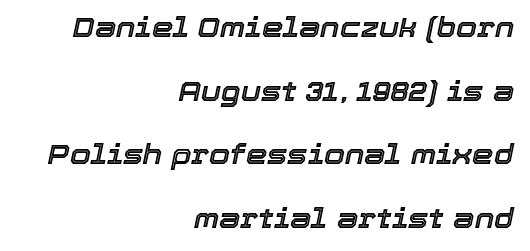
The space between consecutive lines is lavish. Short note: letters normally spaced. The glyphs look as if they've been sheared to an angle. Has an underline been added? It has not. Horizontally, the lines are justified to the trailing edge only.
